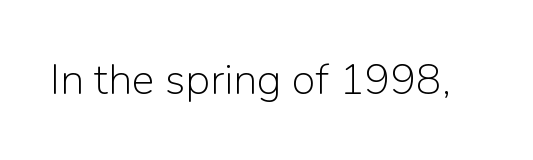
Q: Is the text bold? A: No.
Q: Is the text italic (slanted)? A: No, it is upright.
Q: Is the typeface a serif or a sans-serif typeface? A: Sans-serif.
Q: Is the text underlined? A: No.
Q: Is the spacing between letters normal or unusually wide? A: Normal.
Q: Width (condensed, normal, or wide)? A: Normal.
Q: Stroke contrast? A: Low.
Q: x-height? A: Medium.
Q: Monospaced? A: No.
